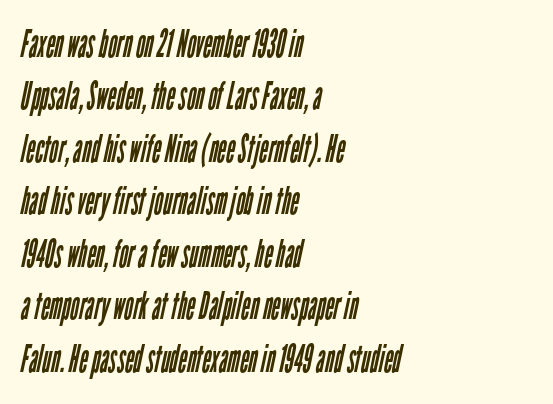
Varying glyph widths throughout — classic text-font behaviour. One-word summary of the alignment: left. Observe the ordinary spacing: letters are neighbours, not strangers. Unbolded letterforms with no extra heft. How would I describe the line gaps? Plain and ordinary. Just letters on the line, the space beneath them empty.
